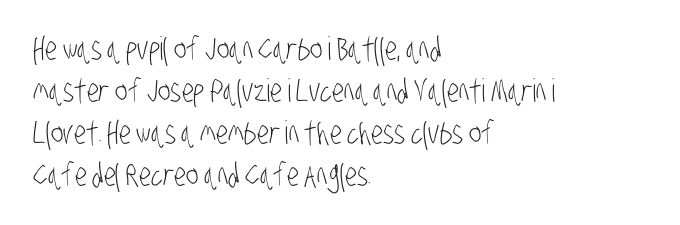
Q: Is the text bold? A: No.
Q: Is the typeface a serif or a sans-serif typeface? A: Sans-serif.
Q: Is the text underlined? A: No.
Q: How is the paragraph aligned? A: Left-aligned.
Q: Is the spacing between letters normal or unusually wide? A: Normal.
Q: Is the spacing between lines tight, normal or loose? A: Normal.
Q: Width (condensed, normal, or wide)? A: Condensed.
Q: Stroke contrast? A: Low.
Q: x-height? A: Large.
Q: Monospaced? A: No.
